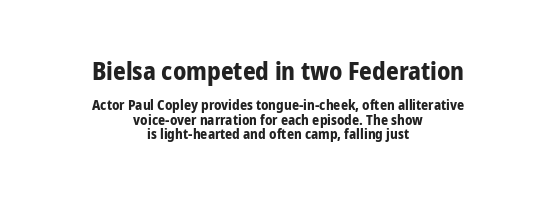
Q: Is the text bold? A: Yes.
Q: Is the text italic (slanted)? A: No, it is upright.
Q: Is the text underlined? A: No.
Q: How is the paragraph aligned? A: Centered.
Q: Is the spacing between letters normal or unusually wide? A: Normal.
Q: Is the spacing between lines tight, normal or loose? A: Tight.
Q: Which block of text is set in a larger size, the first (top) or the second (bottom)? A: The first (top) one.
